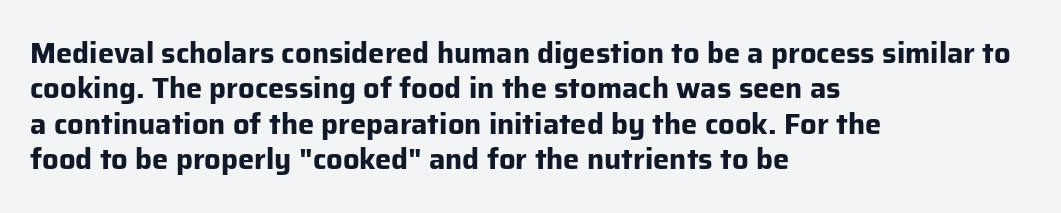
Character widths vary here, with narrow letters taking less room than wide ones. This rendering features lettering with no underline. Short note: letters normally spaced. This sample is left-justified, so line endings fall wherever the words run out.
